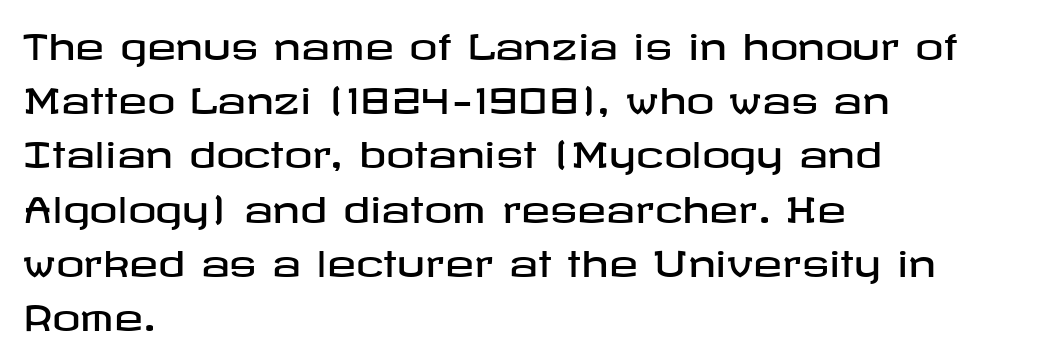
{"serif": "no", "italic": "no", "width": "wide", "stroke_contrast": "low", "x_height": "medium", "underline": "no", "align": "left", "line_spacing": "normal", "line_spacing_ratio": 1.55, "letter_spacing": "normal", "letter_spacing_em": 0.0, "glyph_px": 35}
